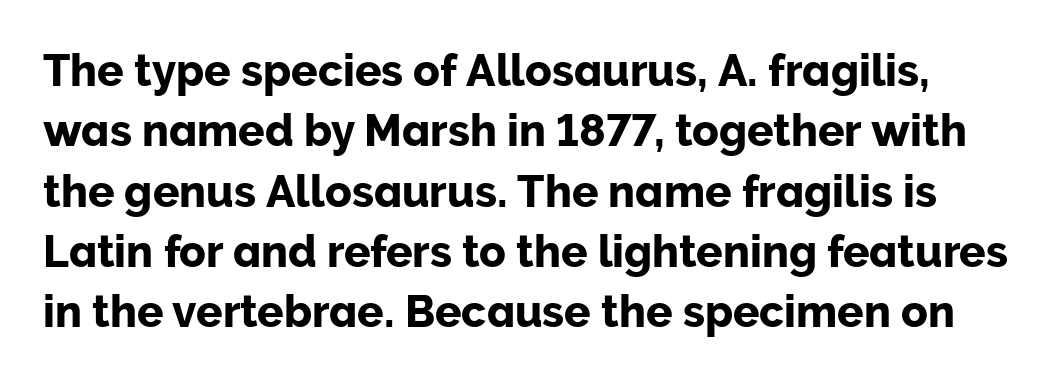
Has an underline been added? It has not. This sample keeps an unexceptional amount of space between lines. Upright lettering throughout. Characters follow at the spacing the type designer built in.
